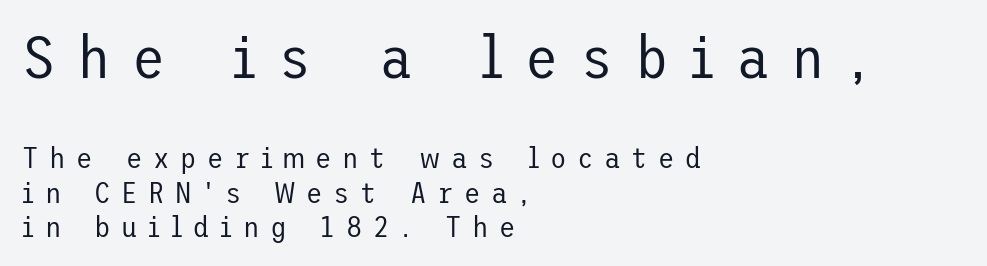
Q: Is the text bold? A: No.
Q: Is the text italic (slanted)? A: No, it is upright.
Q: Is the typeface a serif or a sans-serif typeface? A: Sans-serif.
Q: Is the text underlined? A: No.
Q: How is the paragraph aligned? A: Left-aligned.
Q: Is the spacing between letters normal or unusually wide? A: Unusually wide.
Q: Is the spacing between lines tight, normal or loose? A: Tight.
Q: Which block of text is set in a larger size, the first (top) or the second (bottom)? A: The first (top) one.
Q: Width (condensed, normal, or wide)? A: Normal.
Q: Stroke contrast? A: Low.
Q: x-height? A: Medium.
